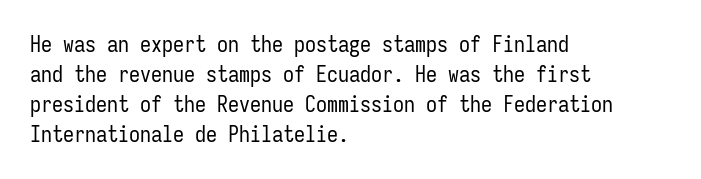
{"italic": "no", "bold": "no", "underline": "no", "align": "left", "line_spacing": "normal", "line_spacing_ratio": 1.36, "letter_spacing": "normal", "letter_spacing_em": 0.0, "glyph_px": 22}
